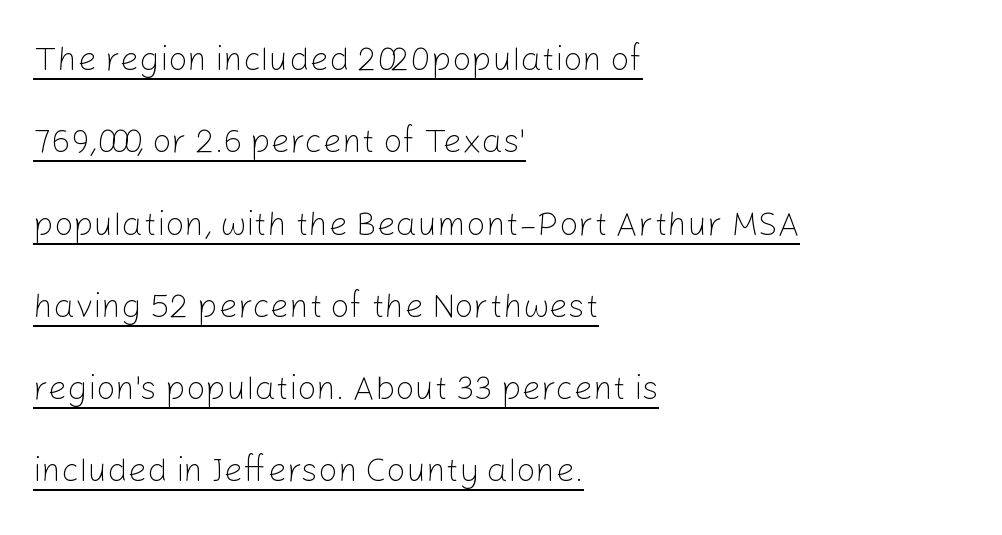
Airy leading. No heavy texture on the line: the type isn't bold. These lines keep a tight, regular rhythm from letter to letter. This rendering uses left alignment, leaving the right contour irregular. The letters advance in unequal steps, a hallmark of proportional type. Does the type have serifs? No, each stem ends abruptly.
